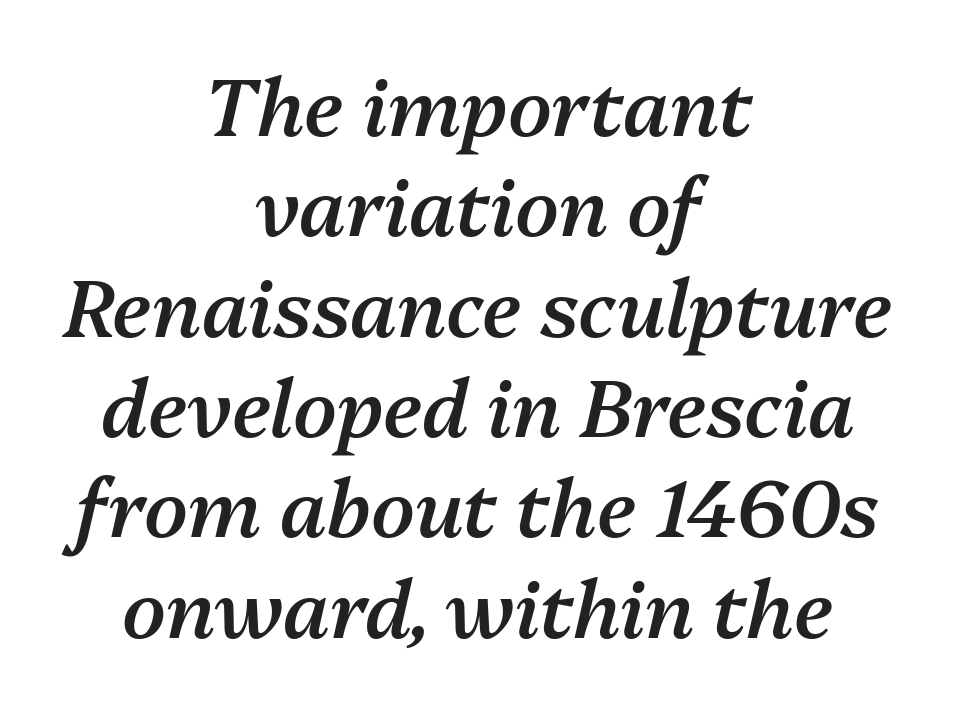
The image shows 79 px semibold type, italic (leaning right); set centered, normal line spacing (1.27x), normal letter spacing, not underlined; medium stroke contrast and a medium x-height.
